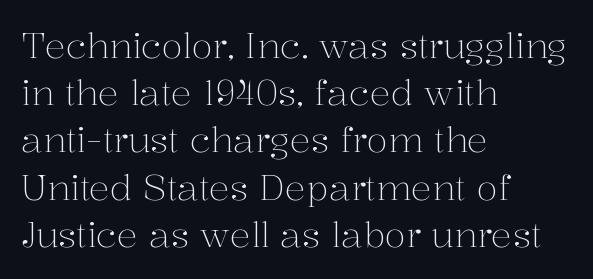
Bare-footed words on every line. The rendering uses natural spacing where letterforms have individual widths. The line-height multiplier appears to be the usual default. The glyphs in this specimen are seriffed. The lines are quadded left. The type sits square on the baseline with zero lean.
